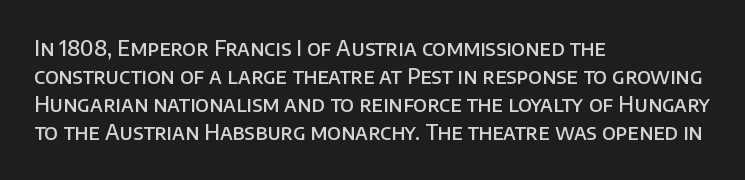
{"italic": "no", "bold": "semi", "underline": "no", "align": "left", "line_spacing": "normal", "line_spacing_ratio": 1.34, "letter_spacing": "normal", "letter_spacing_em": 0.0, "glyph_px": 21}
